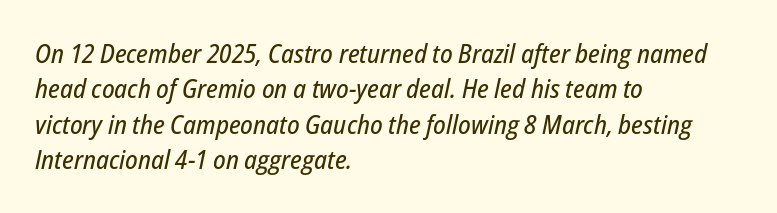
Spacing between characters is what you'd get straight out of the box. In CSS terms this would be text-align: left. Tall strokes in this sample are angled rather than plumb. Successive baselines arrive at the customary interval. The foot of each line stays bare and open.
